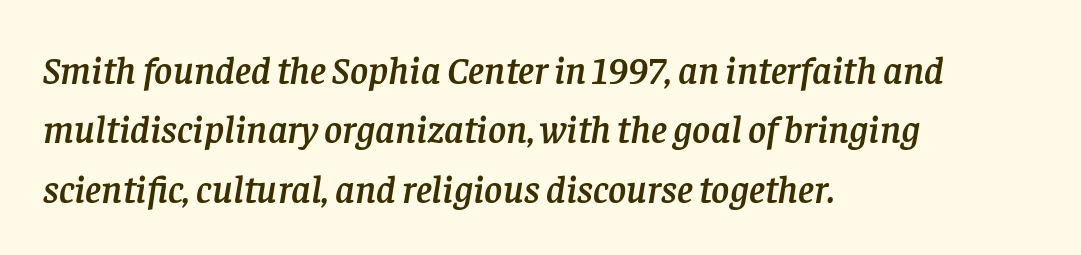
{"serif": "yes", "italic": "yes", "lean": "right", "slant_degrees": 8, "width": "normal", "stroke_contrast": "low", "x_height": "large", "monospaced": "no", "underline": "no", "align": "left", "line_spacing": "normal", "line_spacing_ratio": 1.52, "letter_spacing": "normal", "letter_spacing_em": 0.0, "glyph_px": 39}
